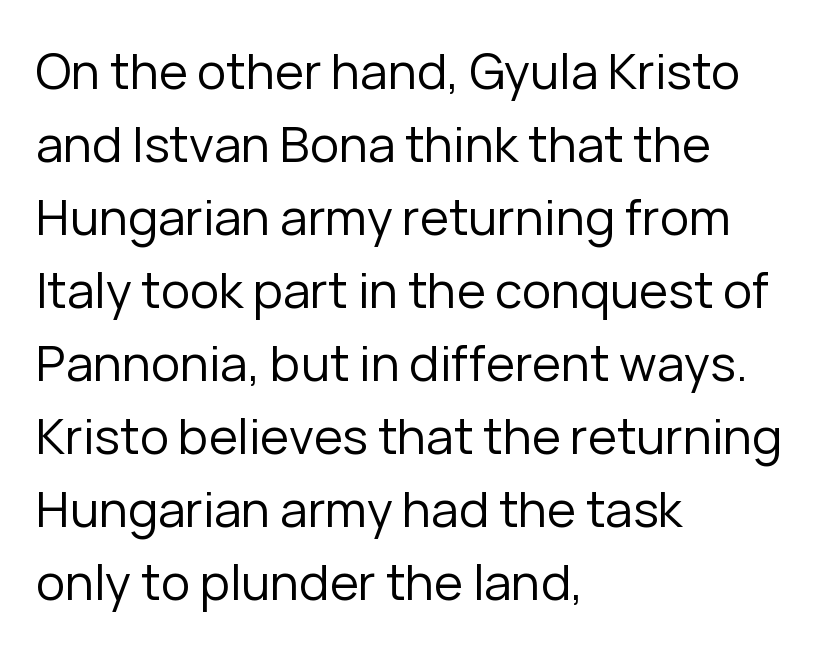
Q: Is the text bold? A: No.
Q: Is the text italic (slanted)? A: No, it is upright.
Q: Is the typeface a serif or a sans-serif typeface? A: Sans-serif.
Q: Is the text underlined? A: No.
Q: How is the paragraph aligned? A: Left-aligned.
Q: Is the spacing between letters normal or unusually wide? A: Normal.
Q: Is the spacing between lines tight, normal or loose? A: Normal.
Q: Width (condensed, normal, or wide)? A: Normal.
Q: Stroke contrast? A: Low.
Q: x-height? A: Medium.
Q: Monospaced? A: No.
